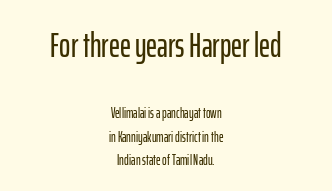
{"serif": "no", "italic": "no", "width": "condensed", "stroke_contrast": "low", "x_height": "medium", "monospaced": "no", "underline": "no", "align": "center", "line_spacing": "normal", "line_spacing_ratio": 1.68, "letter_spacing": "normal", "letter_spacing_em": 0.0, "larger_block": "first", "size_ratio": 2.43, "glyph_px": 34}
